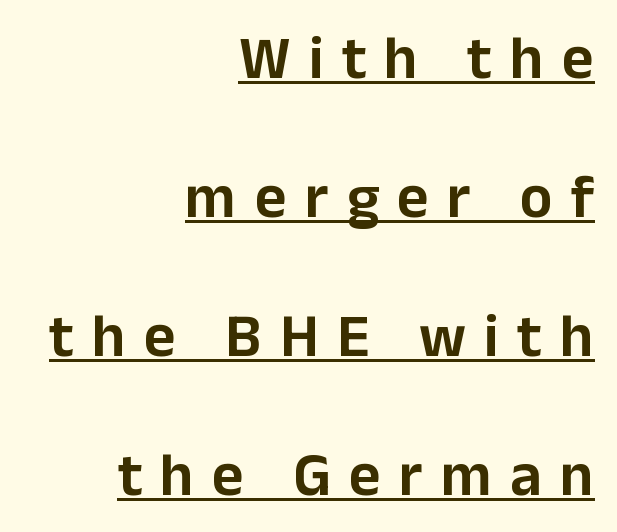
Q: Is the text italic (slanted)? A: No, it is upright.
Q: Is the typeface a serif or a sans-serif typeface? A: Sans-serif.
Q: Is the text underlined? A: Yes.
Q: How is the paragraph aligned? A: Right-aligned.
Q: Is the spacing between letters normal or unusually wide? A: Unusually wide.
Q: Is the spacing between lines tight, normal or loose? A: Loose.
Q: Width (condensed, normal, or wide)? A: Normal.
Q: Stroke contrast? A: Low.
Q: x-height? A: Medium.
Q: Monospaced? A: No.
